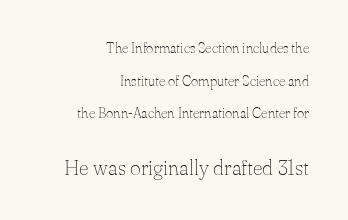
{"italic": "no", "bold": "no", "underline": "no", "align": "right", "line_spacing": "loose", "line_spacing_ratio": 2.33, "letter_spacing": "normal", "letter_spacing_em": 0.0, "larger_block": "second", "size_ratio": 1.5, "glyph_px": 21}
